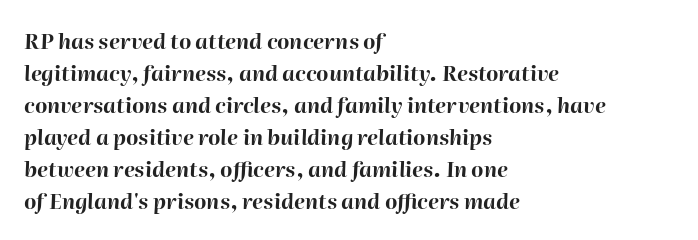
Posture: slanted. The passage shown stacks its lines at a standard gap. Left-aligned paragraph, ragged on the right. In terms of weight, the rendering is a true, heavy bold. Underline: absent.
